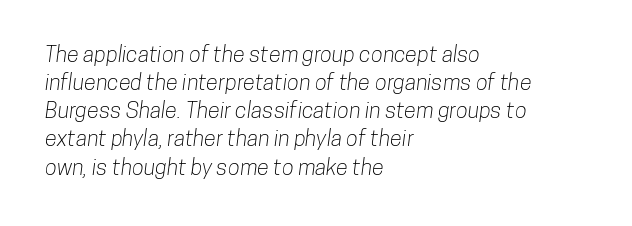
The lines sit at an ordinary, default distance from one another. Alignment: flush left. The tracking reads as untouched default to a designer's eye. The area under the type is left untouched.
